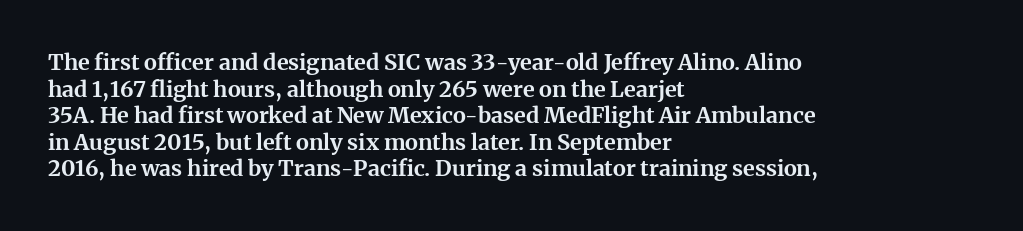
The image shows 22 px bold type, upright; set left-aligned, line spacing 1.21x, normal letter spacing, not underlined.
